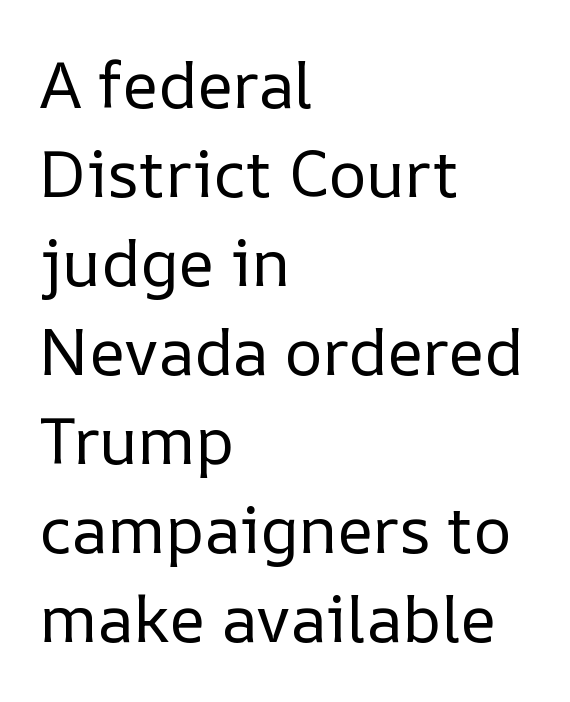
The image shows 65 px regular-weight type, upright; set left-aligned, normal line spacing (1.37x), normal letter spacing, not underlined; low stroke contrast and a medium x-height.
